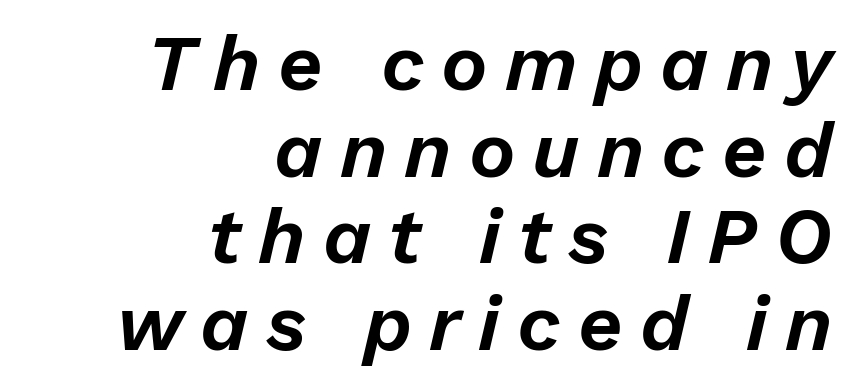
What stands out about the letter spacing? Its width — letters are far apart. The rendering anchors every line to the right-hand side. The passage shown leans; its letterforms are oblique. Each letter keeps its own natural width here, so spacing adapts to shape.
